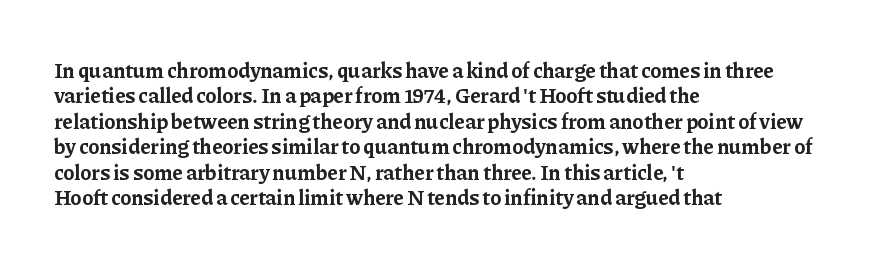
The image shows 21 px bold type, upright; set left-aligned, line spacing 1.21x, normal letter spacing, not underlined.
